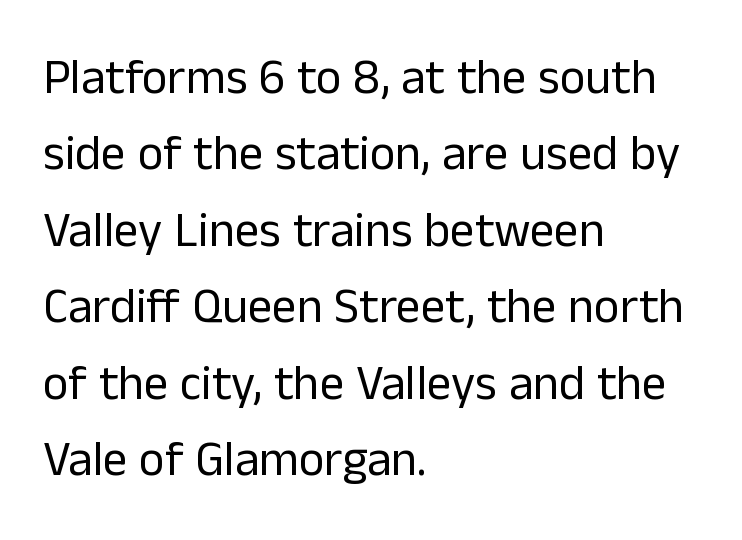
Q: Is the text bold? A: No.
Q: Is the text italic (slanted)? A: No, it is upright.
Q: Is the typeface a serif or a sans-serif typeface? A: Sans-serif.
Q: Is the text underlined? A: No.
Q: How is the paragraph aligned? A: Left-aligned.
Q: Is the spacing between letters normal or unusually wide? A: Normal.
Q: Is the spacing between lines tight, normal or loose? A: Normal.
Q: Width (condensed, normal, or wide)? A: Normal.
Q: Stroke contrast? A: Low.
Q: x-height? A: Medium.
Q: Monospaced? A: No.
